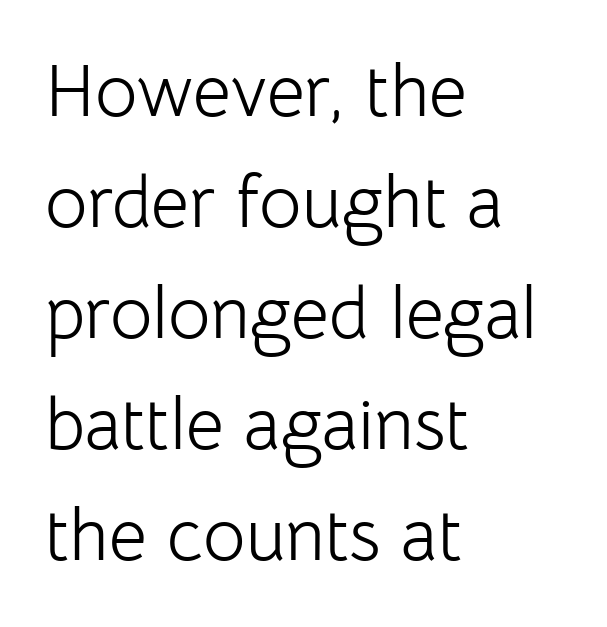
{"serif": "no", "italic": "no", "bold": "no", "weight": "light", "width": "normal", "stroke_contrast": "low", "x_height": "medium", "monospaced": "no", "underline": "no", "align": "left", "line_spacing": "normal", "line_spacing_ratio": 1.52, "letter_spacing": "normal", "letter_spacing_em": 0.0, "glyph_px": 73}
